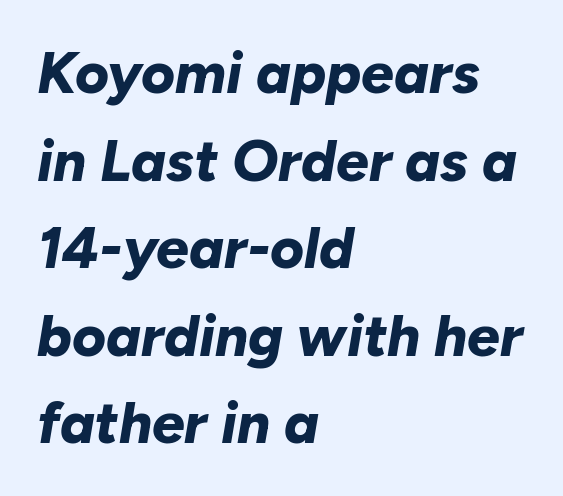
{"italic": "yes", "lean": "right", "slant_degrees": 10, "bold": "yes", "weight": "bold", "width": "normal", "stroke_contrast": "low", "x_height": "medium", "monospaced": "no", "underline": "no", "align": "left", "line_spacing": "normal", "line_spacing_ratio": 1.51, "letter_spacing": "normal", "letter_spacing_em": 0.0, "glyph_px": 58}
